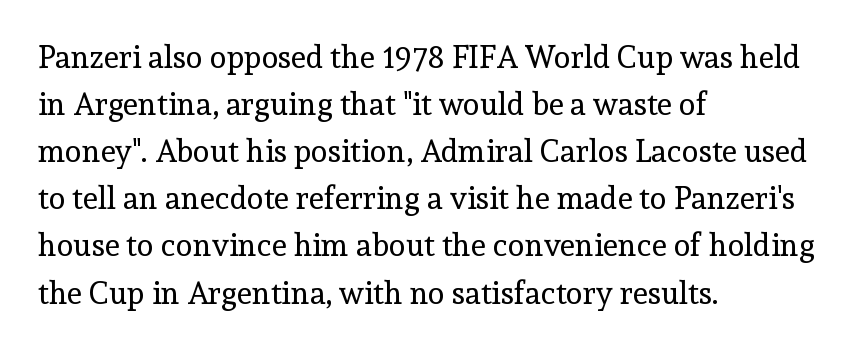
Q: Is the text bold? A: No.
Q: Is the text italic (slanted)? A: No, it is upright.
Q: Is the typeface a serif or a sans-serif typeface? A: Serif.
Q: Is the text underlined? A: No.
Q: How is the paragraph aligned? A: Left-aligned.
Q: Is the spacing between letters normal or unusually wide? A: Normal.
Q: Is the spacing between lines tight, normal or loose? A: Normal.
Q: Width (condensed, normal, or wide)? A: Normal.
Q: x-height? A: Medium.
Q: Monospaced? A: No.
